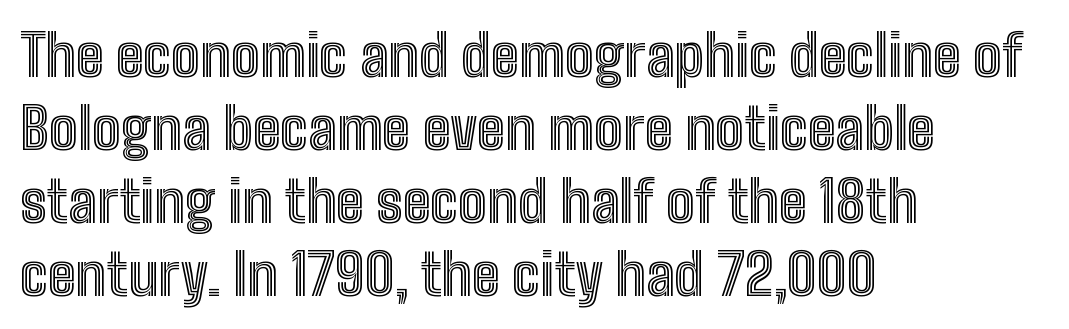
One-word summary of the alignment: left. The passage shown is typed in a proportional face where columns would drift. These lines keep a tight, regular rhythm from letter to letter. Has an underline been added? It has not. The vertical gap from one line to the next is medium.
